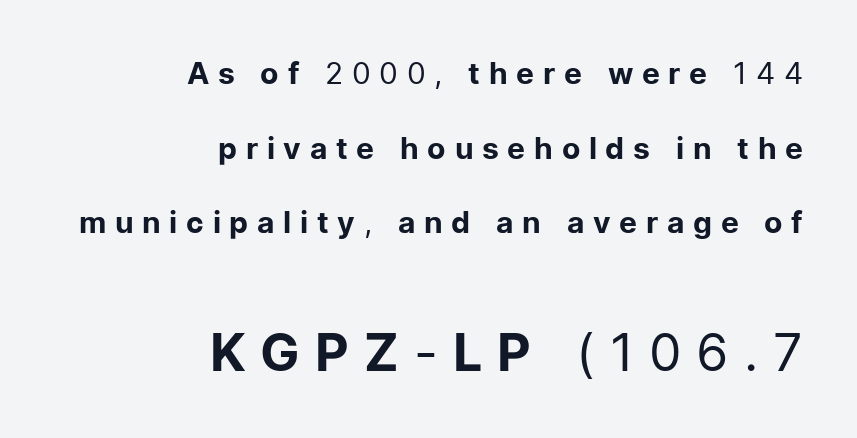
{"serif": "no", "italic": "no", "bold": "no", "weight": "regular", "width": "normal", "stroke_contrast": "low", "x_height": "medium", "monospaced": "no", "underline": "no", "align": "right", "line_spacing": "loose", "line_spacing_ratio": 2.49, "letter_spacing": "wide", "letter_spacing_em": 0.29, "larger_block": "second", "size_ratio": 1.73, "glyph_px": 52}
